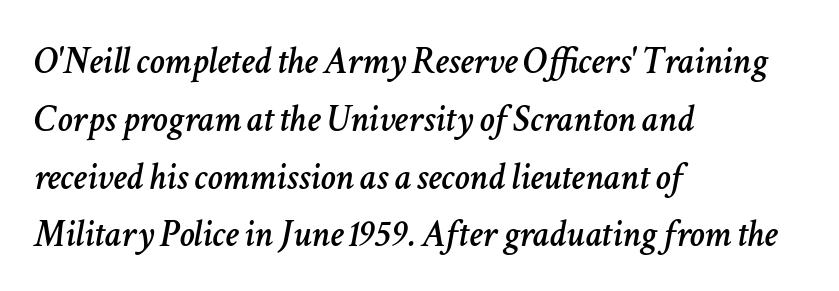
The letters advance in unequal steps, a hallmark of proportional type. The glyphs are unaccompanied by any horizontal stroke below them. Letter spacing: default. The line-height multiplier appears to be the usual default. The rendering applies a slant to the glyphs.
